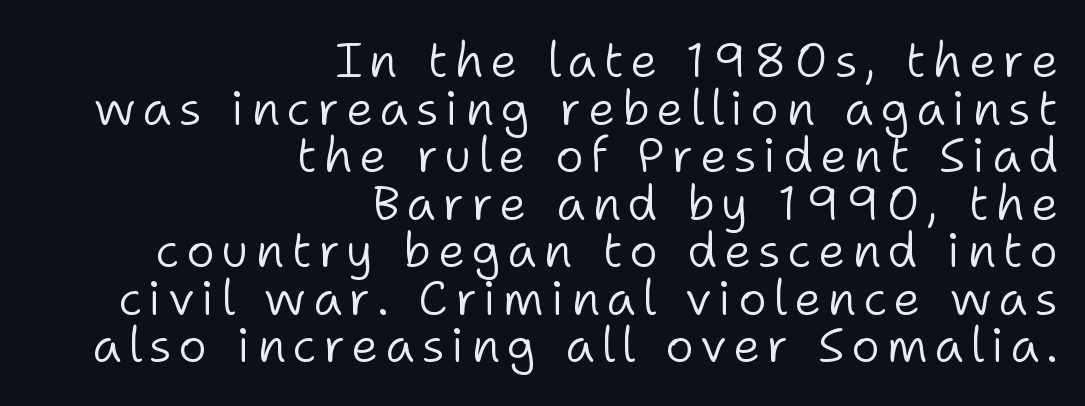
You can tell it's not italic because the verticals are truly vertical. Visually the block forms a straight wall on the right and a jagged coastline on the left. The typeface chosen for these lines omits serifs. Heft: none added — not bold. Character widths vary here, with narrow letters taking less room than wide ones.
